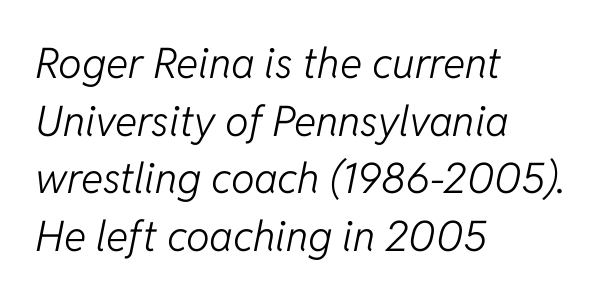
The image shows 42 px light type, italic (leaning right); set left-aligned, normal line spacing (1.37x), normal letter spacing, not underlined; low stroke contrast and a medium x-height.
